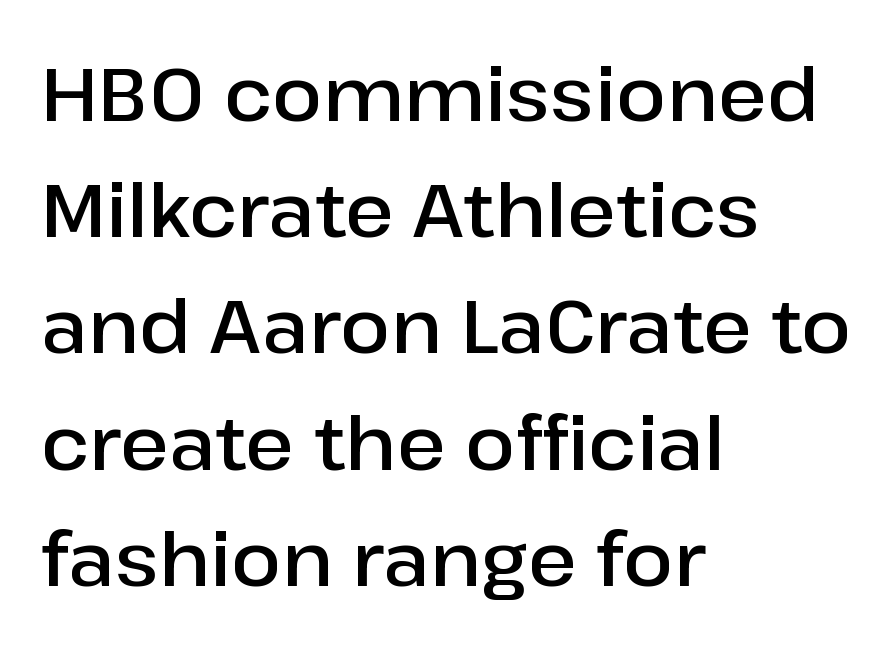
The image shows 74 px semibold sans-serif type, upright; set left-aligned, normal line spacing (1.57x), normal letter spacing, not underlined; low stroke contrast and a medium x-height.
